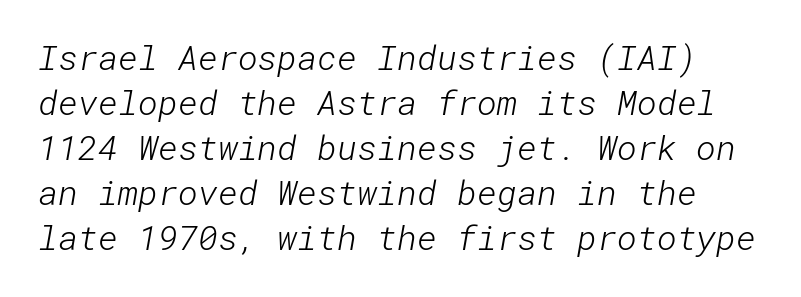
The letterforms sit at book weight or below. Underline: absent. What's the leading like? Ordinary, nothing unusual. A typesetter would label this face a sans.
